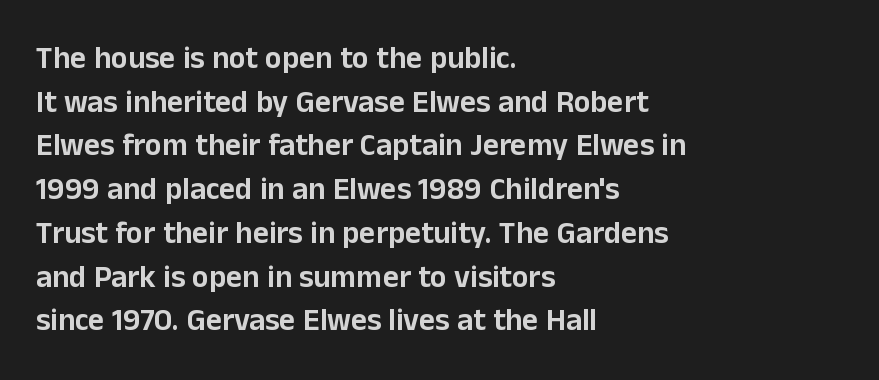
{"serif": "no", "italic": "no", "width": "normal", "stroke_contrast": "low", "x_height": "medium", "monospaced": "no", "underline": "no", "align": "left", "line_spacing": "normal", "line_spacing_ratio": 1.41, "letter_spacing": "normal", "letter_spacing_em": 0.0, "glyph_px": 31}
